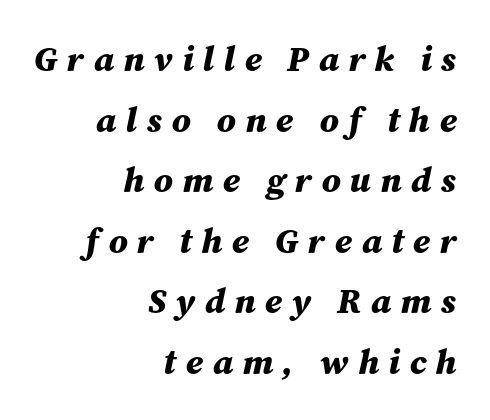
The image shows 35 px bold type, italic (leaning right); set right-aligned, line spacing 1.73x, unusually wide letter spacing (+0.27 em), not underlined; medium stroke contrast and a medium x-height.
